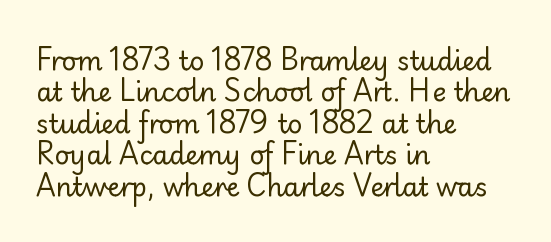
The image shows 26 px text type, upright; set left-aligned, line spacing 1.21x, normal letter spacing, not underlined.
